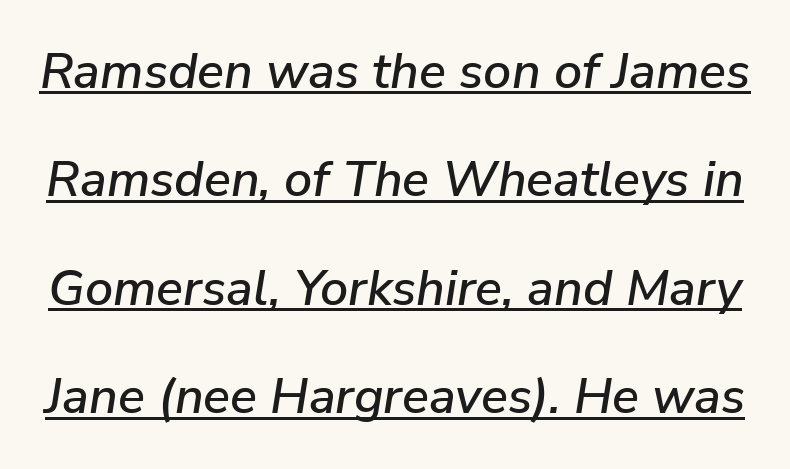
Q: Is the text italic (slanted)? A: Yes, it leans right by about 9 degrees.
Q: Is the text underlined? A: Yes.
Q: Is the spacing between letters normal or unusually wide? A: Normal.
Q: Is the spacing between lines tight, normal or loose? A: Loose.
Q: Width (condensed, normal, or wide)? A: Normal.
Q: Stroke contrast? A: Low.
Q: x-height? A: Medium.
Q: Monospaced? A: No.
